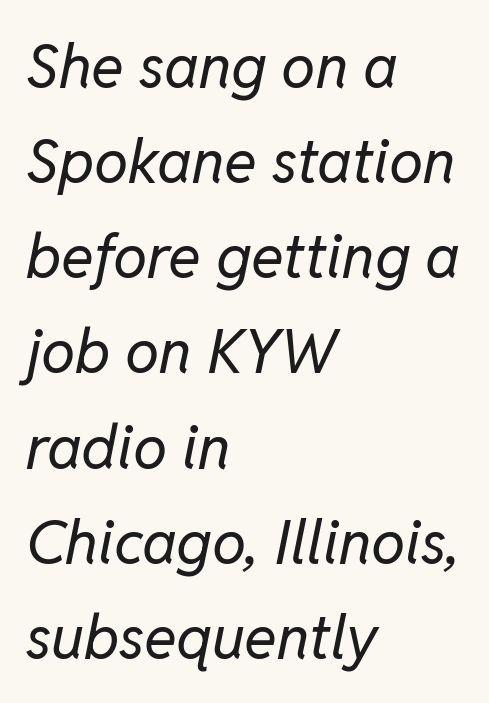
The characters are drawn with everyday or finer stroke widths. Does the leading feel generous? No, just average. Type without underlining. The specimen reads as italic at a glance. Short note: letters normally spaced.
